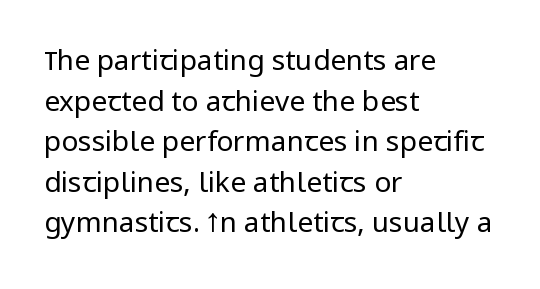
The image shows 28 px regular-weight sans-serif type, upright; set left-aligned, normal line spacing (1.45x), normal letter spacing, not underlined; low stroke contrast and a medium x-height.
